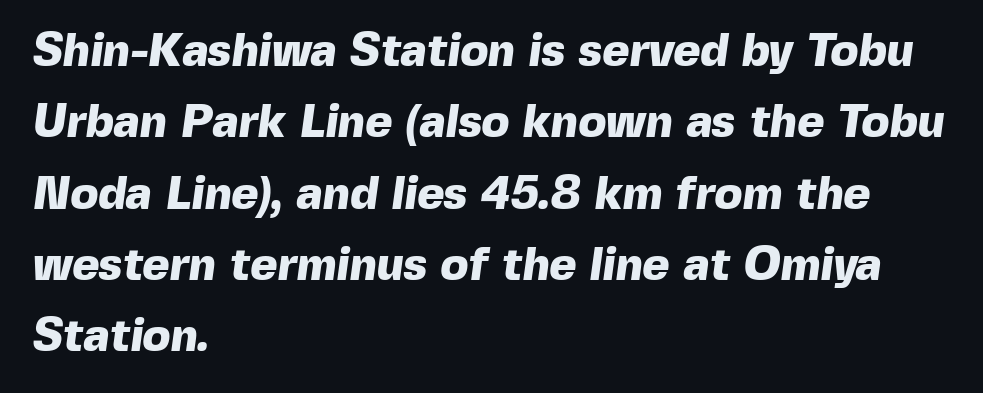
The image shows 46 px heavy sans-serif type; set left-aligned, normal line spacing (1.55x), normal letter spacing, not underlined; a medium x-height.
